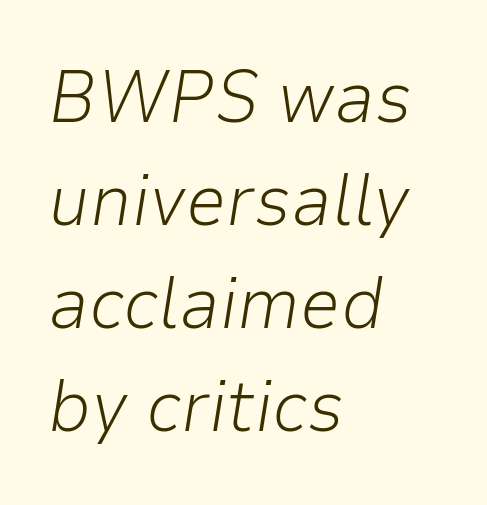
{"italic": "yes", "lean": "right", "slant_degrees": 9, "bold": "no", "weight": "light", "width": "normal", "stroke_contrast": "low", "x_height": "medium", "monospaced": "no", "underline": "no", "align": "left", "line_spacing": "normal", "line_spacing_ratio": 1.41, "letter_spacing": "normal", "letter_spacing_em": 0.0, "glyph_px": 73}
